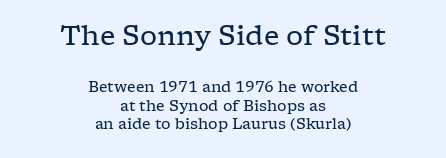
{"italic": "no", "bold": "no", "underline": "no", "align": "center", "line_spacing": "normal", "line_spacing_ratio": 1.26, "letter_spacing": "normal", "letter_spacing_em": 0.0, "larger_block": "first", "size_ratio": 1.8, "glyph_px": 27}
